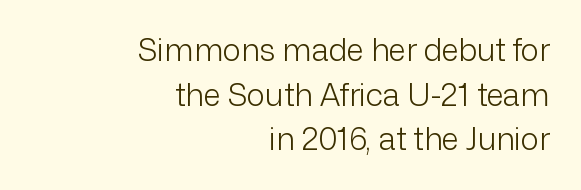
The image shows 31 px light sans-serif type, upright; set right-aligned, normal line spacing (1.44x), normal letter spacing, not underlined; low stroke contrast and a medium x-height.
